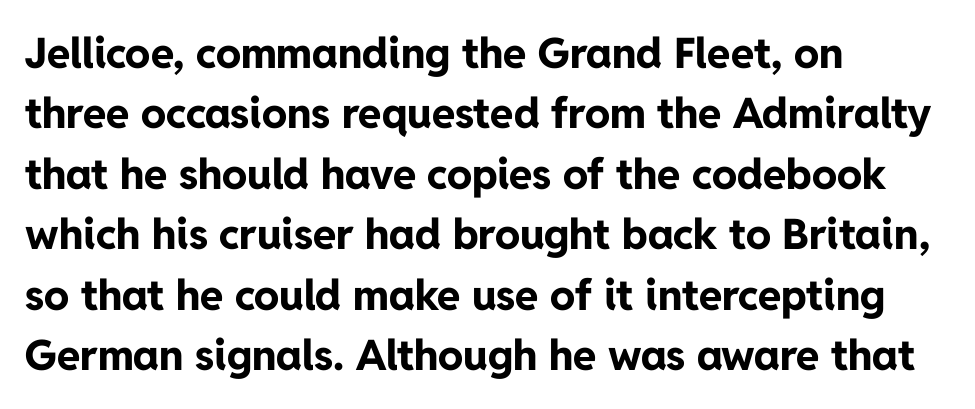
Q: Is the text bold? A: Yes.
Q: Is the text italic (slanted)? A: No, it is upright.
Q: Is the typeface a serif or a sans-serif typeface? A: Sans-serif.
Q: Is the text underlined? A: No.
Q: How is the paragraph aligned? A: Left-aligned.
Q: Is the spacing between letters normal or unusually wide? A: Normal.
Q: Is the spacing between lines tight, normal or loose? A: Normal.
Q: Width (condensed, normal, or wide)? A: Normal.
Q: Stroke contrast? A: Low.
Q: x-height? A: Medium.
Q: Monospaced? A: No.
